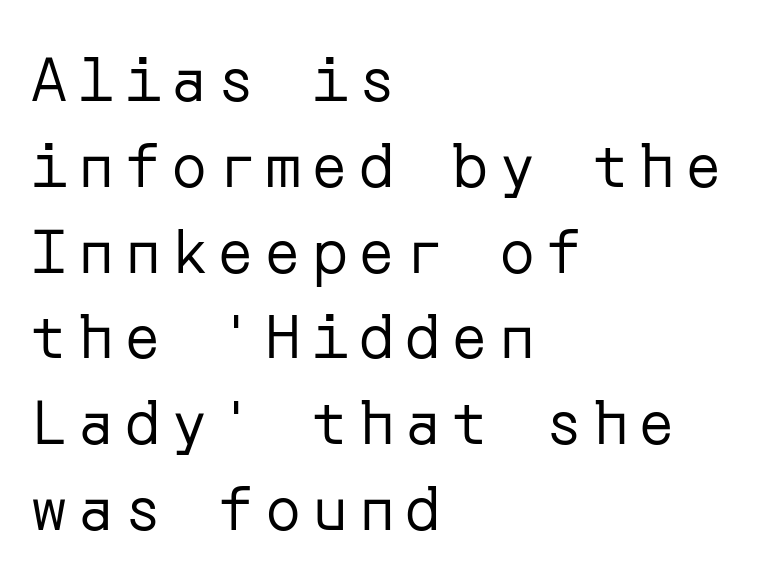
The strokes carry an ordinary text weight at most. This sample uses a sans-serif face. Leading matches the norm, producing a regular column. These lines were composed using upright roman letters. Unmarked baselines from the first word to the last. This sample is left-justified, so line endings fall wherever the words run out.
